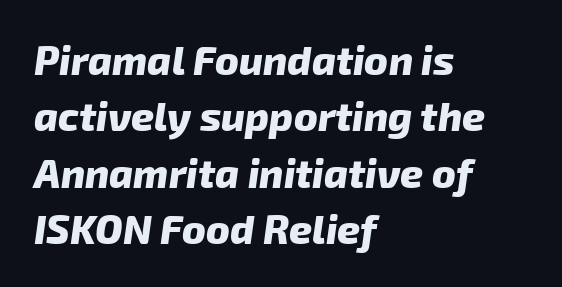
{"serif": "no", "bold": "yes", "weight": "heavy", "width": "normal", "stroke_contrast": "low", "x_height": "medium", "monospaced": "no", "underline": "no", "align": "left", "line_spacing": "normal", "line_spacing_ratio": 1.41, "letter_spacing": "normal", "letter_spacing_em": 0.0, "glyph_px": 40}
